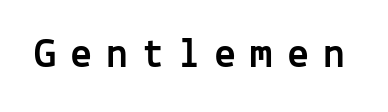
The image shows 44 px sans-serif type, upright, monospaced; set unusually wide letter spacing (+0.32 em), not underlined; a medium x-height.
